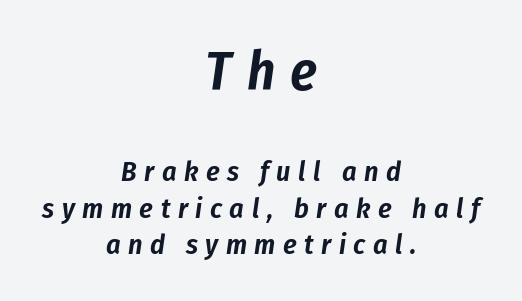
Character widths vary here, with narrow letters taking less room than wide ones. Notice how the passage keeps no hard edge, just a central spine. The typography opts for an oblique posture over an upright one. Has an underline been added? It has not. The designer left line spacing at the default. You could only call the tracking loose — the letters float apart.
